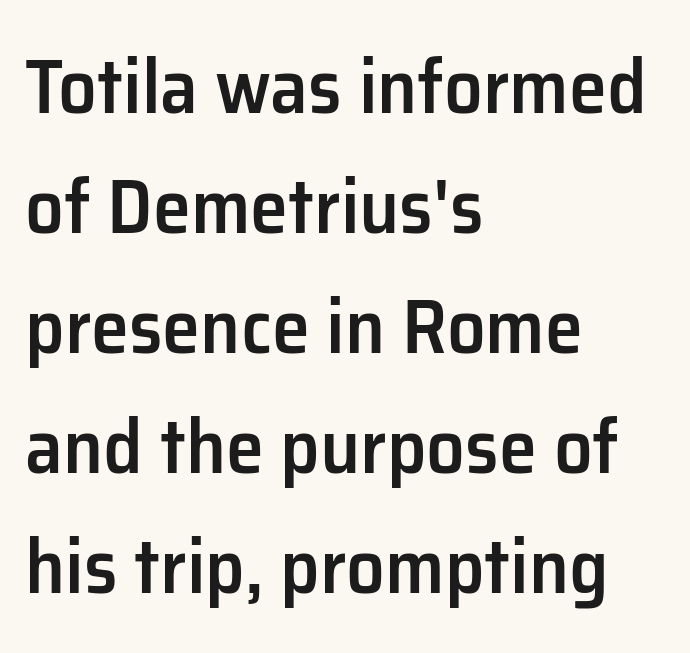
The image shows 77 px semibold sans-serif type, upright; set left-aligned, normal line spacing (1.56x), normal letter spacing, not underlined; low stroke contrast and a medium x-height.
